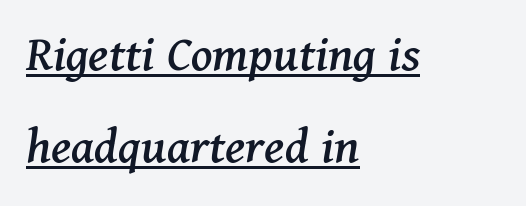
Q: Is the text italic (slanted)? A: Yes, it leans right by about 11 degrees.
Q: Is the typeface a serif or a sans-serif typeface? A: Serif.
Q: Is the text underlined? A: Yes.
Q: How is the paragraph aligned? A: Left-aligned.
Q: Is the spacing between letters normal or unusually wide? A: Normal.
Q: Width (condensed, normal, or wide)? A: Normal.
Q: Stroke contrast? A: Medium.
Q: x-height? A: Medium.
Q: Monospaced? A: No.
